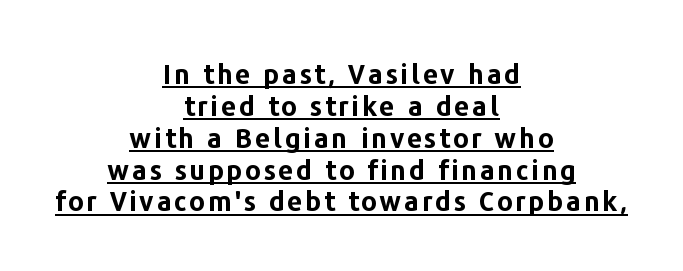
Q: Is the text bold? A: Yes.
Q: Is the text italic (slanted)? A: No, it is upright.
Q: Is the text underlined? A: Yes.
Q: How is the paragraph aligned? A: Centered.
